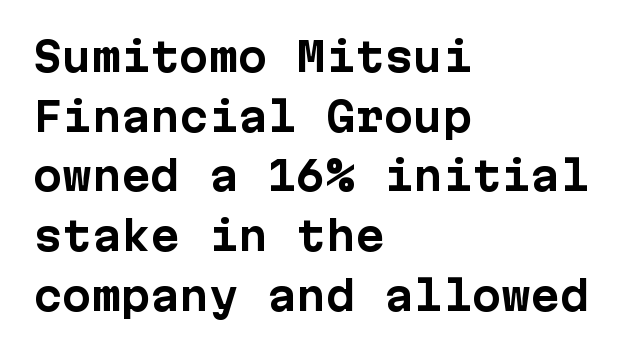
Q: Is the text bold? A: Yes.
Q: Is the text italic (slanted)? A: No, it is upright.
Q: Is the typeface a serif or a sans-serif typeface? A: Sans-serif.
Q: Is the text underlined? A: No.
Q: How is the paragraph aligned? A: Left-aligned.
Q: Is the spacing between letters normal or unusually wide? A: Normal.
Q: Is the spacing between lines tight, normal or loose? A: Normal.
Q: Width (condensed, normal, or wide)? A: Normal.
Q: Stroke contrast? A: Low.
Q: x-height? A: Medium.
Q: Monospaced? A: Yes.
